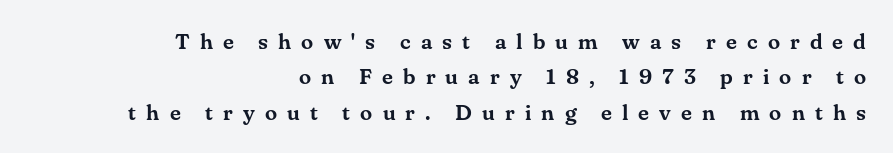
Q: Is the text italic (slanted)? A: No, it is upright.
Q: Is the text underlined? A: No.
Q: How is the paragraph aligned? A: Right-aligned.
Q: Is the spacing between letters normal or unusually wide? A: Unusually wide.
Q: Is the spacing between lines tight, normal or loose? A: Normal.
